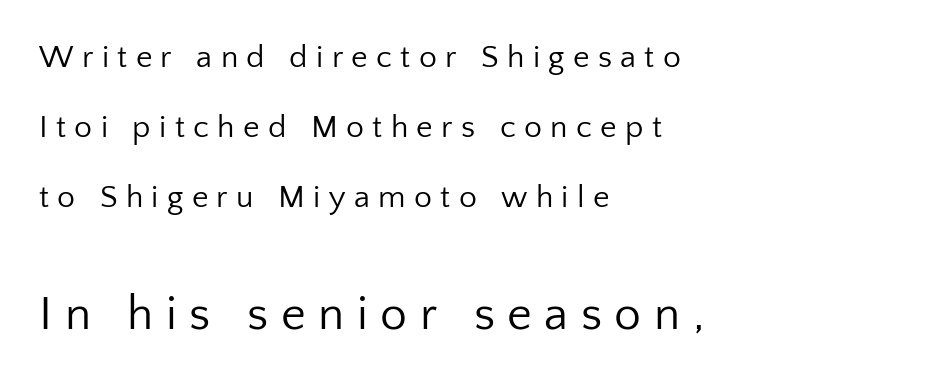
The image shows 48 px regular-weight sans-serif type, upright; set left-aligned, loose line spacing (2.19x), unusually wide letter spacing (+0.26 em), not underlined; the second (bottom) block is 1.5x larger; low stroke contrast and a medium x-height.
